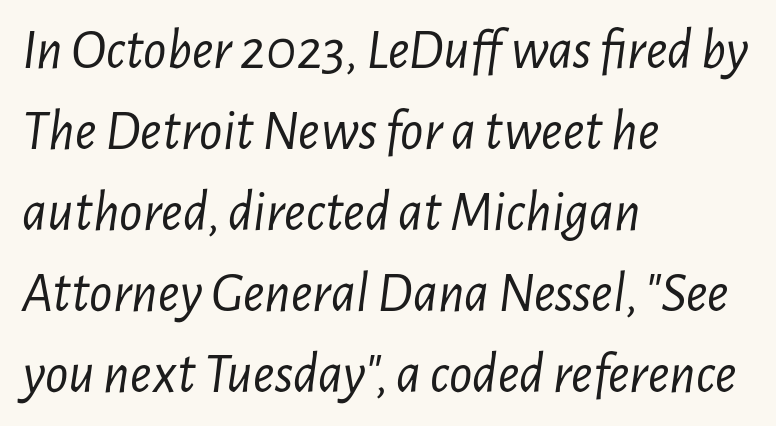
The line-height multiplier appears to be the usual default. The horizontal fit of the characters is conventional and even. Here the designer chose a conventional face with non-uniform glyph widths. The foot of each line stays bare and open. Each line starts at the same left margin while the right side varies. The specimen reads as italic at a glance.
